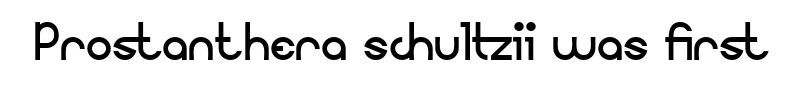
The image shows 66 px regular-weight sans-serif type, upright; set normal letter spacing, not underlined; low stroke contrast and a small x-height.
